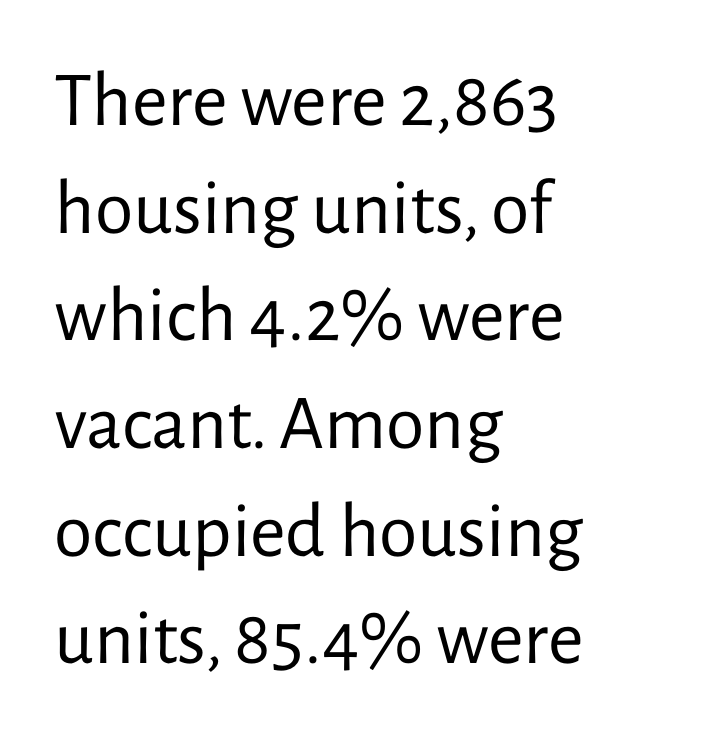
The image shows 78 px regular-weight sans-serif type, upright; set left-aligned, normal line spacing (1.38x), normal letter spacing, not underlined; low stroke contrast and a medium x-height.
